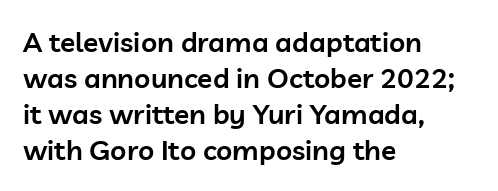
Q: Is the text bold? A: Semi-bold.
Q: Is the text italic (slanted)? A: No, it is upright.
Q: Is the typeface a serif or a sans-serif typeface? A: Sans-serif.
Q: Is the text underlined? A: No.
Q: How is the paragraph aligned? A: Left-aligned.
Q: Is the spacing between letters normal or unusually wide? A: Normal.
Q: Is the spacing between lines tight, normal or loose? A: Normal.
Q: Width (condensed, normal, or wide)? A: Normal.
Q: Stroke contrast? A: Low.
Q: x-height? A: Medium.
Q: Monospaced? A: No.
